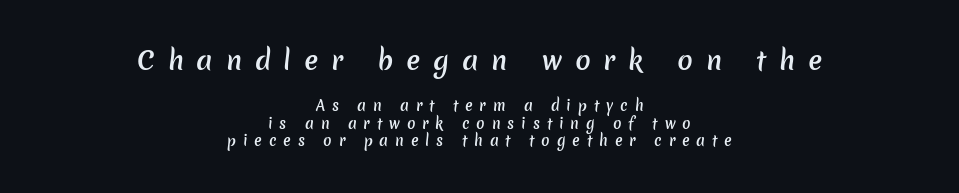
The image shows 26 px text type; set centered, normal line spacing (1.27x), unusually wide letter spacing (+0.49 em), not underlined; the first (top) block is 1.86x larger.
